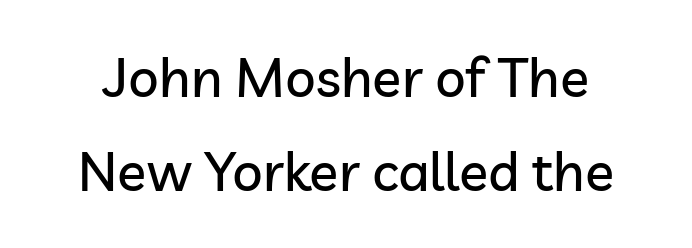
{"serif": "no", "italic": "no", "width": "normal", "stroke_contrast": "low", "x_height": "medium", "monospaced": "no", "underline": "no", "line_spacing_ratio": 1.75, "letter_spacing": "normal", "letter_spacing_em": 0.0, "glyph_px": 54}
